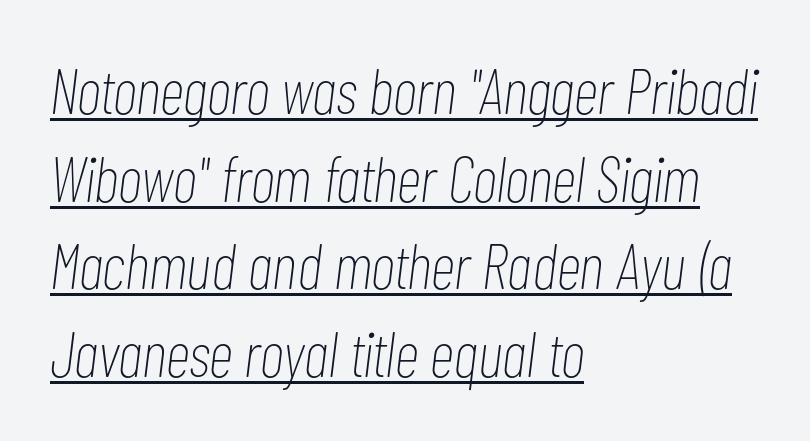
Q: Is the text bold? A: No.
Q: Is the text italic (slanted)? A: Yes, it leans right by about 7 degrees.
Q: Is the text underlined? A: Yes.
Q: How is the paragraph aligned? A: Left-aligned.
Q: Is the spacing between letters normal or unusually wide? A: Normal.
Q: Is the spacing between lines tight, normal or loose? A: Normal.
Q: Width (condensed, normal, or wide)? A: Condensed.
Q: Stroke contrast? A: Low.
Q: x-height? A: Medium.
Q: Monospaced? A: No.
